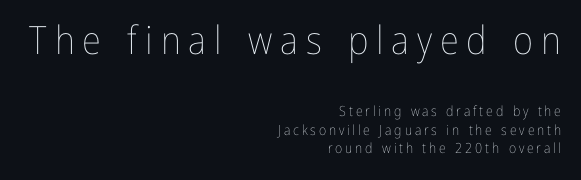
These two chunks differ in scale, with the top chunk taking the larger measure. Spacing verdict: proportional, widths tailored to each character. The typography opts for an upright posture over an oblique one. Characters follow at a spacing far wider than the type designer built in.
